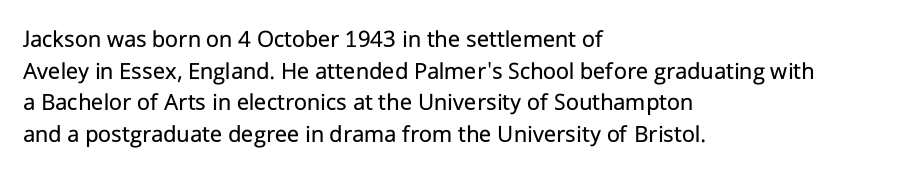
{"italic": "no", "bold": "no", "underline": "no", "align": "left", "line_spacing": "normal", "line_spacing_ratio": 1.27, "letter_spacing": "normal", "letter_spacing_em": 0.0, "glyph_px": 25}
